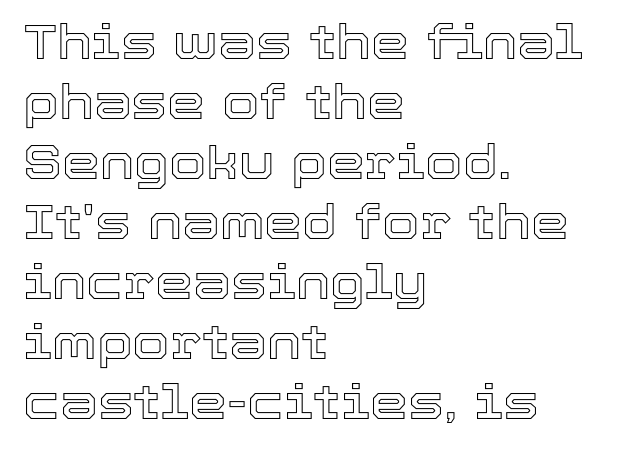
{"italic": "no", "width": "normal", "x_height": "medium", "monospaced": "no", "underline": "no", "align": "left", "line_spacing": "normal", "line_spacing_ratio": 1.25, "letter_spacing": "normal", "letter_spacing_em": 0.0, "glyph_px": 48}
